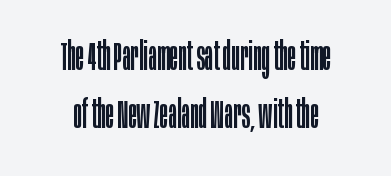
{"serif": "no", "italic": "no", "bold": "no", "weight": "regular", "width": "condensed", "stroke_contrast": "low", "x_height": "large", "monospaced": "no", "underline": "no", "line_spacing": "normal", "line_spacing_ratio": 1.44, "letter_spacing": "normal", "letter_spacing_em": 0.0, "glyph_px": 40}
